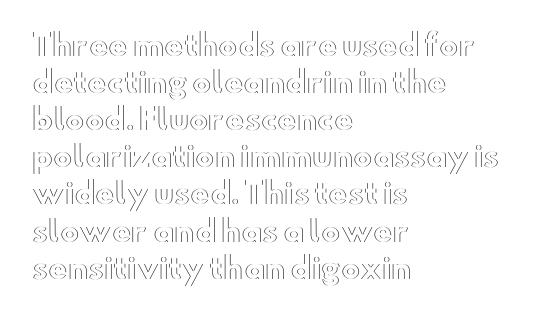
The image shows 29 px wide type, upright; set left-aligned, normal line spacing (1.28x), normal letter spacing, not underlined; a small x-height.
